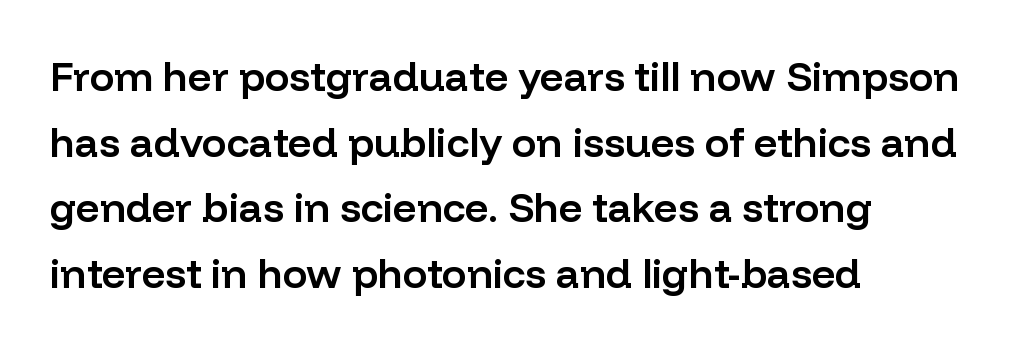
The image shows 41 px semibold sans-serif type, upright; set left-aligned, normal line spacing (1.6x), normal letter spacing, not underlined; low stroke contrast and a medium x-height.
